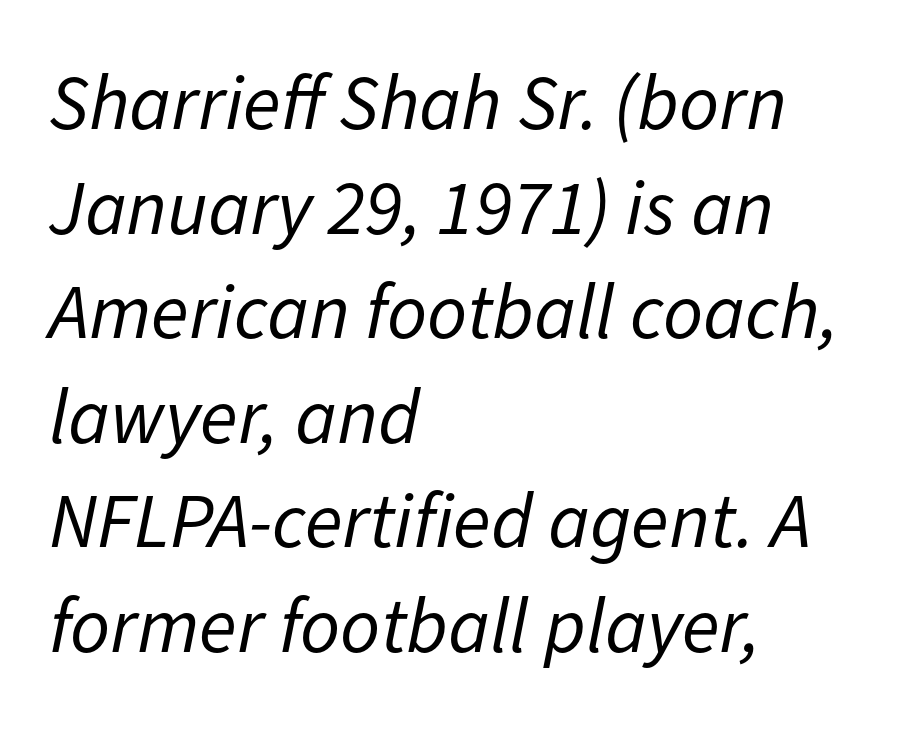
Q: Is the text bold? A: No.
Q: Is the text italic (slanted)? A: Yes, it leans right by about 11 degrees.
Q: Is the text underlined? A: No.
Q: How is the paragraph aligned? A: Left-aligned.
Q: Is the spacing between letters normal or unusually wide? A: Normal.
Q: Is the spacing between lines tight, normal or loose? A: Normal.
Q: Width (condensed, normal, or wide)? A: Normal.
Q: Stroke contrast? A: Low.
Q: x-height? A: Medium.
Q: Monospaced? A: No.
